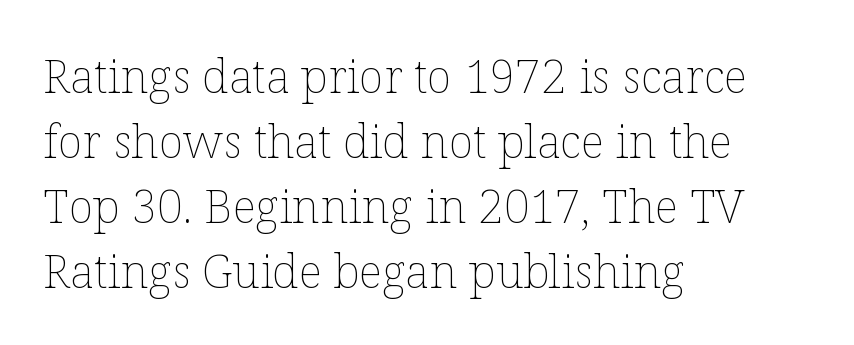
{"italic": "no", "bold": "no", "weight": "thin", "width": "normal", "stroke_contrast": "low", "x_height": "medium", "monospaced": "no", "underline": "no", "align": "left", "line_spacing": "normal", "line_spacing_ratio": 1.41, "letter_spacing": "normal", "letter_spacing_em": 0.0, "glyph_px": 46}
